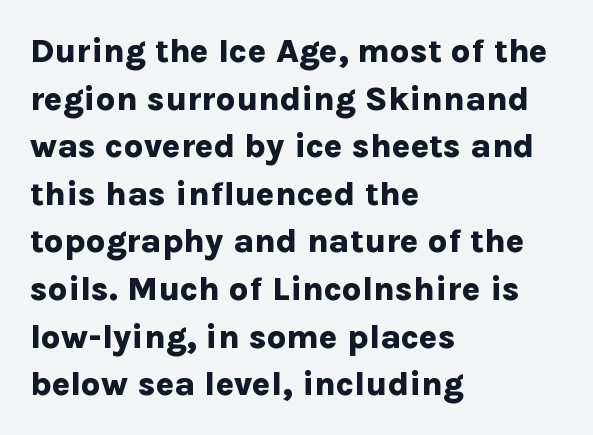
{"serif": "no", "italic": "no", "bold": "yes", "weight": "bold", "width": "normal", "stroke_contrast": "low", "x_height": "medium", "monospaced": "no", "underline": "no", "align": "left", "line_spacing": "normal", "line_spacing_ratio": 1.4, "letter_spacing": "normal", "letter_spacing_em": 0.0, "glyph_px": 34}
